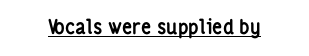
Weight: bold. Is the letter spacing exaggerated? No — it looks like the ordinary default. In designer terms, the underline attribute is active on this setting. A roman cut, with each character standing at attention.
